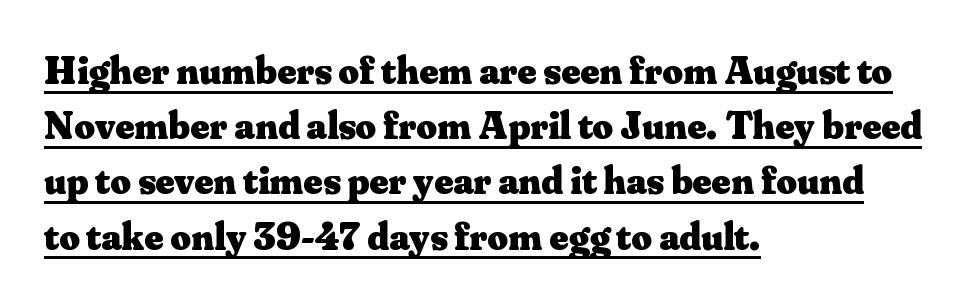
The image shows 40 px heavy serif type, upright; set left-aligned, normal line spacing (1.38x), normal letter spacing, underlined; medium stroke contrast and a small x-height.
